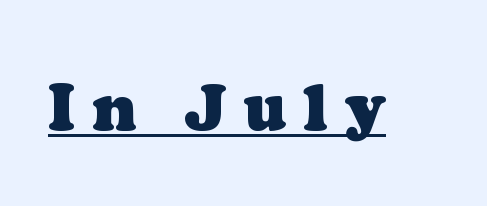
Here the designer chose a conventional face with non-uniform glyph widths. Typographic density is high because the face is bold. This sample uses expanded letter spacing, leaving extra air between glyphs. The string is rendered with underlining switched on.
